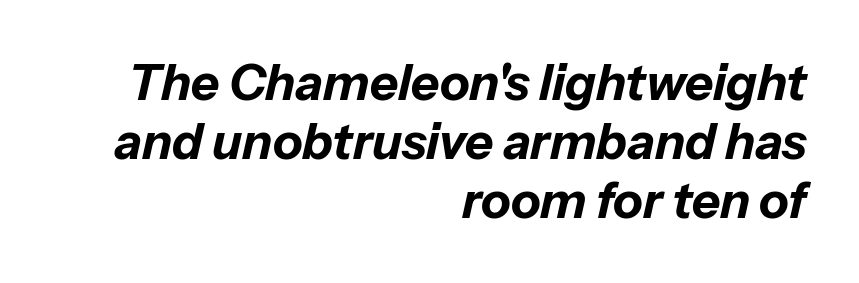
{"italic": "yes", "lean": "right", "slant_degrees": 13, "bold": "yes", "weight": "bold", "width": "normal", "stroke_contrast": "low", "x_height": "medium", "monospaced": "no", "underline": "no", "align": "right", "line_spacing_ratio": 1.2, "letter_spacing": "normal", "letter_spacing_em": 0.0, "glyph_px": 49}
